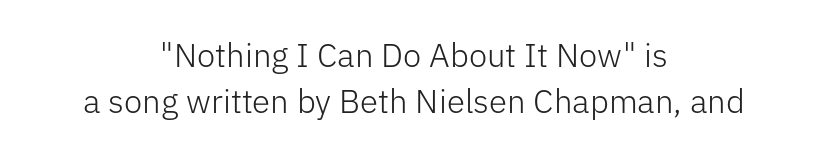
The space beneath each line is pristine and unruled. In terms of posture, this sample is upright. Evenly set lines give the paragraph a standard silhouette. Letterform terminals end flat and unadorned throughout the passage.
